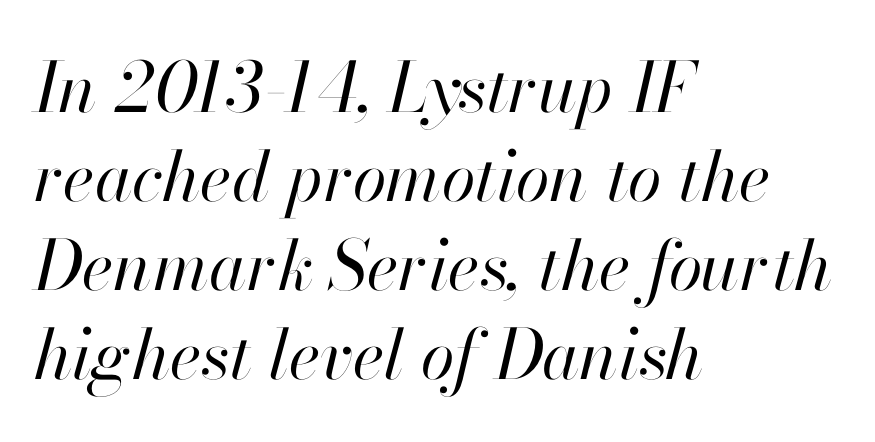
{"italic": "yes", "lean": "right", "slant_degrees": 13, "bold": "no", "weight": "regular", "width": "normal", "stroke_contrast": "high", "x_height": "small", "monospaced": "no", "underline": "no", "align": "left", "line_spacing": "normal", "line_spacing_ratio": 1.29, "letter_spacing": "normal", "letter_spacing_em": 0.0, "glyph_px": 69}
